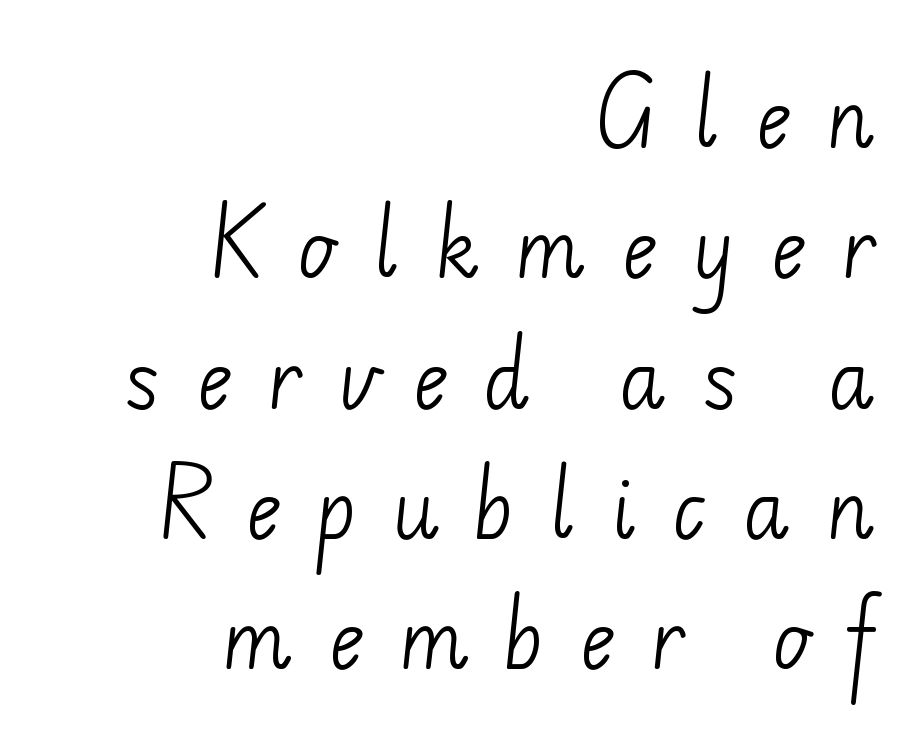
The image shows 78 px light sans-serif type; set right-aligned, normal line spacing (1.67x), unusually wide letter spacing (+0.44 em), not underlined; low stroke contrast and a small x-height.
